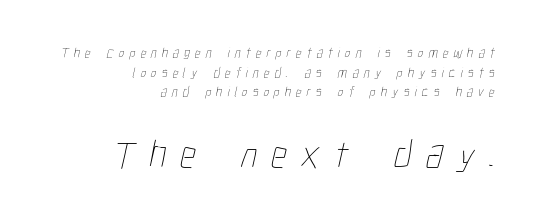
{"bold": "no", "weight": "thin", "width": "condensed", "stroke_contrast": "low", "x_height": "medium", "monospaced": "no", "underline": "no", "align": "right", "line_spacing": "normal", "line_spacing_ratio": 1.4, "letter_spacing": "wide", "letter_spacing_em": 0.36, "larger_block": "second", "size_ratio": 2.79, "glyph_px": 39}
